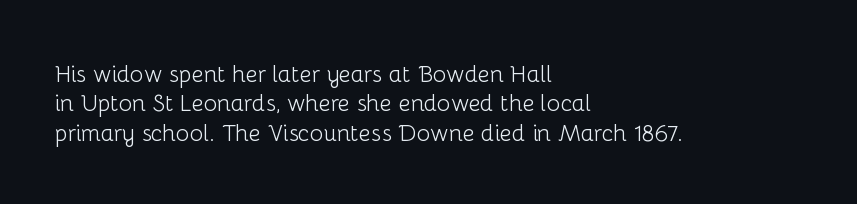
The image shows 23 px text type, upright; set left-aligned, normal line spacing (1.28x), normal letter spacing, not underlined.
